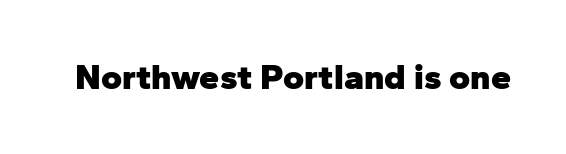
{"serif": "no", "italic": "no", "bold": "yes", "weight": "heavy", "width": "normal", "stroke_contrast": "low", "x_height": "medium", "monospaced": "no", "underline": "no", "letter_spacing": "normal", "letter_spacing_em": 0.0, "glyph_px": 36}
